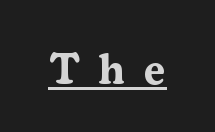
The image shows 44 px bold serif type, upright; set unusually wide letter spacing (+0.45 em), underlined; medium stroke contrast and a medium x-height.
